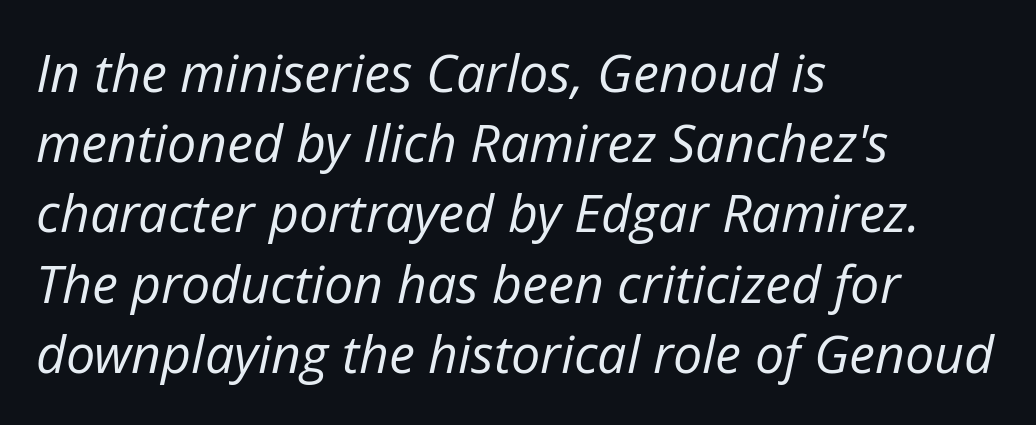
Q: Is the text bold? A: No.
Q: Is the text italic (slanted)? A: Yes, it leans right by about 12 degrees.
Q: Is the text underlined? A: No.
Q: How is the paragraph aligned? A: Left-aligned.
Q: Is the spacing between letters normal or unusually wide? A: Normal.
Q: Is the spacing between lines tight, normal or loose? A: Normal.
Q: Width (condensed, normal, or wide)? A: Normal.
Q: Stroke contrast? A: Low.
Q: x-height? A: Medium.
Q: Monospaced? A: No.
